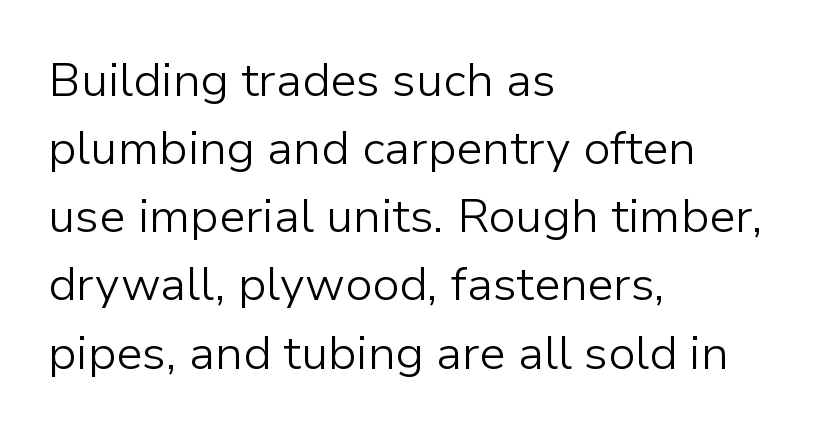
Looks like regular typesetting: each glyph gets only the width it needs. Successive baselines arrive at the customary interval. The passage shown is not bold in any degree. The compositor pushed each line to the left boundary.
